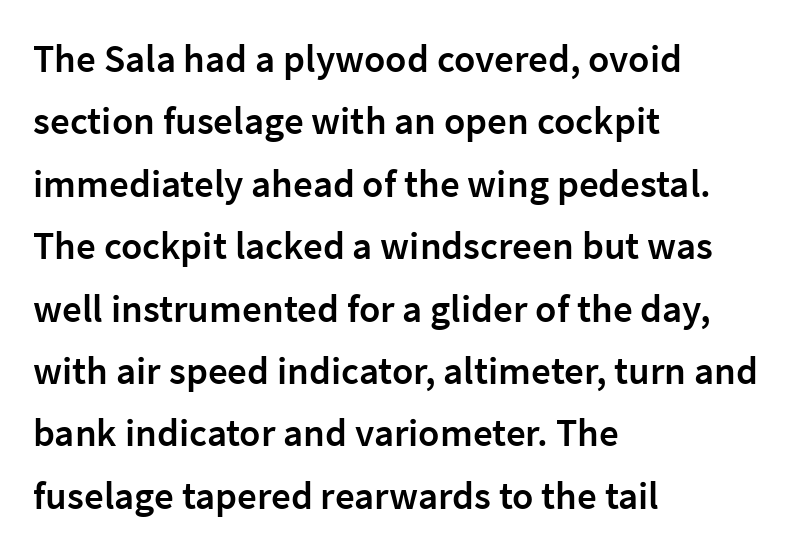
{"serif": "no", "italic": "no", "bold": "semi", "weight": "semibold", "width": "normal", "stroke_contrast": "low", "x_height": "medium", "monospaced": "no", "underline": "no", "align": "left", "line_spacing": "normal", "line_spacing_ratio": 1.6, "letter_spacing": "normal", "letter_spacing_em": 0.0, "glyph_px": 39}
